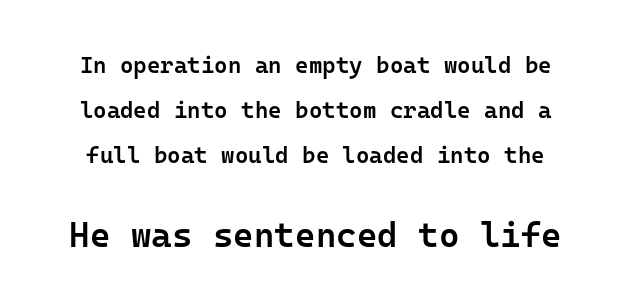
The image shows 35 px semibold sans-serif type, upright, monospaced; set loose line spacing (1.96x), normal letter spacing, not underlined; the second (bottom) block is 1.52x larger; low stroke contrast and a medium x-height.
